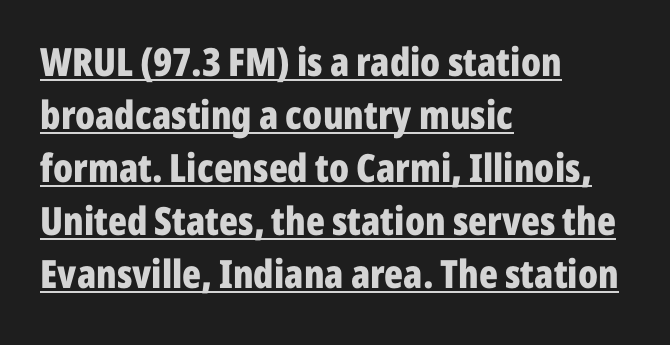
{"serif": "no", "italic": "no", "bold": "yes", "weight": "bold", "width": "condensed", "stroke_contrast": "low", "x_height": "medium", "monospaced": "no", "underline": "yes", "align": "left", "line_spacing": "normal", "line_spacing_ratio": 1.36, "letter_spacing": "normal", "letter_spacing_em": 0.0, "glyph_px": 39}
